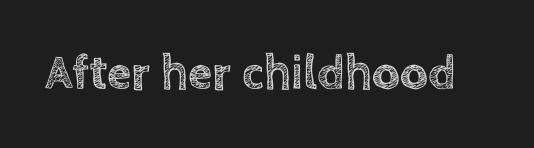
The image shows 49 px text type, upright; set normal letter spacing, not underlined; a large x-height.
